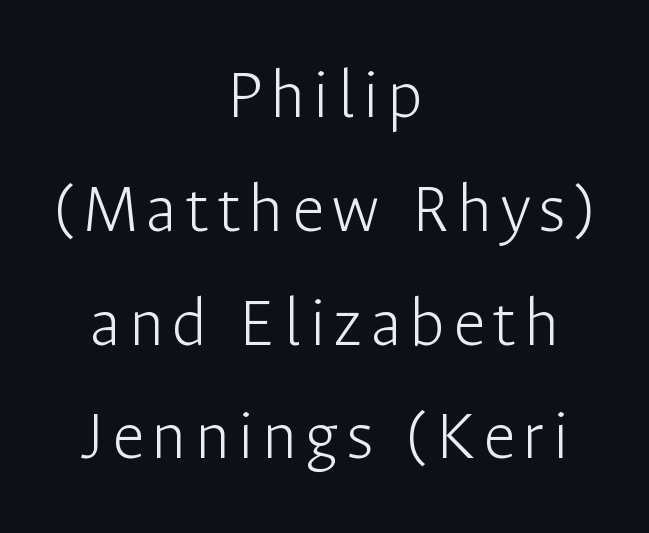
These lines were composed using upright roman letters. Reading down the block, each line starts at a different indent, mirrored at its end. Descenders are the only things crossing below the line. These glyphs show unthickened strokes, regular width or finer. A typesetter would call this proportional, since set widths differ per character. The rendering shows plain stroke endings on the letterforms — a sans-serif design.
